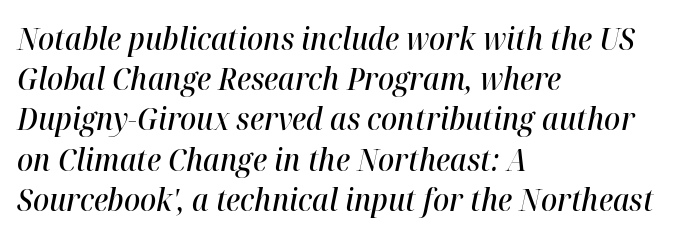
The rendering anchors every line to the left-hand side. How would I describe the line gaps? Plain and ordinary. The space directly below the letters is spotless. A typesetter would call this zero additional tracking. This is moderately heavy type, rendered in semibold. A typesetter would mark this as italic.
